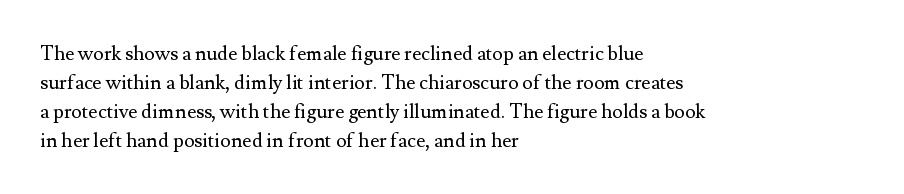
Beneath every word, the page is bare. Stems here are at most as thick as an everyday book face. When letters stand straight like this, we call the style roman or upright. This rendering leaves character spacing at its baseline value. The rendering uses a moderate line-height, typical for paragraphs.
